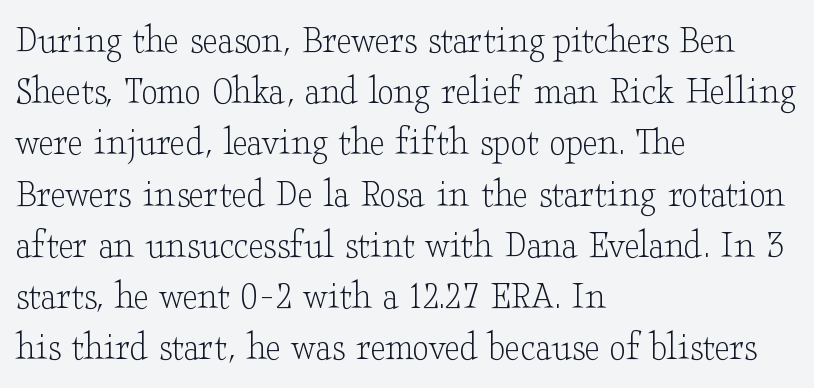
Q: Is the text bold? A: No.
Q: Is the text italic (slanted)? A: No, it is upright.
Q: Is the typeface a serif or a sans-serif typeface? A: Serif.
Q: Is the text underlined? A: No.
Q: How is the paragraph aligned? A: Left-aligned.
Q: Is the spacing between letters normal or unusually wide? A: Normal.
Q: Width (condensed, normal, or wide)? A: Wide.
Q: Stroke contrast? A: Low.
Q: x-height? A: Small.
Q: Monospaced? A: No.
